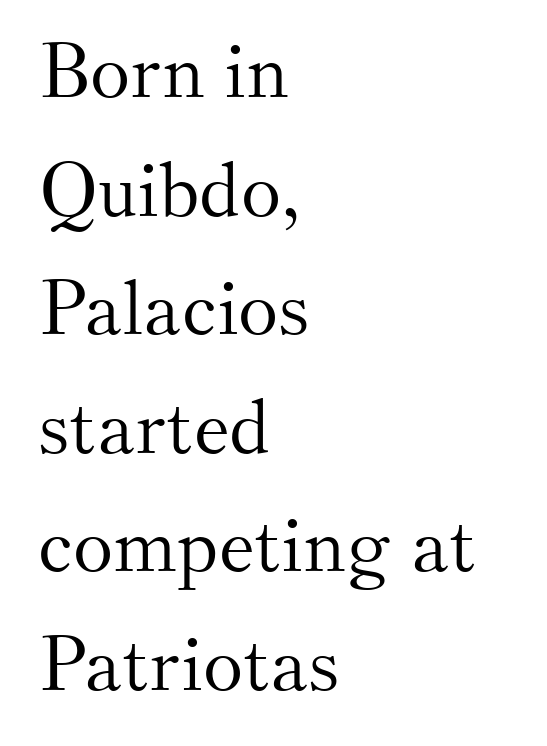
Glyph-to-glyph distance matches everyday printed text. Nope, not italic — everything's standing straight. Note the varied advance widths — an 'i' is clearly narrower than an 'm'. The strokes carry an ordinary text weight at most.
